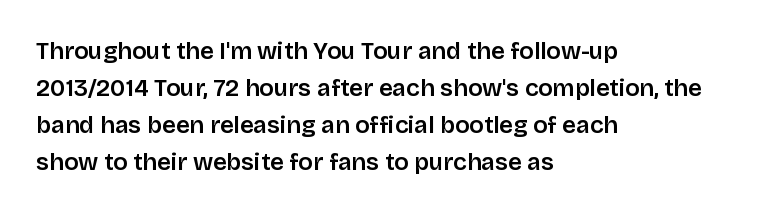
Q: Is the text italic (slanted)? A: No, it is upright.
Q: Is the text underlined? A: No.
Q: How is the paragraph aligned? A: Left-aligned.
Q: Is the spacing between letters normal or unusually wide? A: Normal.
Q: Is the spacing between lines tight, normal or loose? A: Normal.
